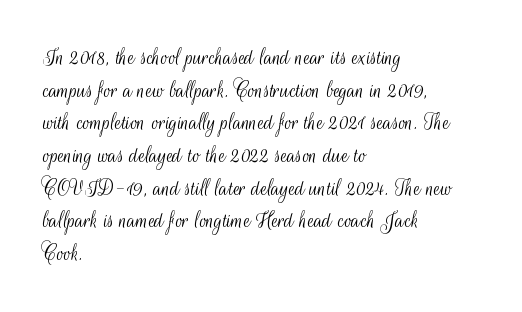
The image shows 24 px text type; set left-aligned, normal line spacing (1.36x), normal letter spacing, not underlined.
